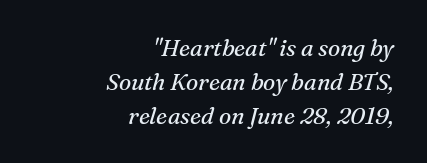
The image shows 23 px text type, italic (leaning right); set right-aligned, normal line spacing (1.47x), normal letter spacing, not underlined.
